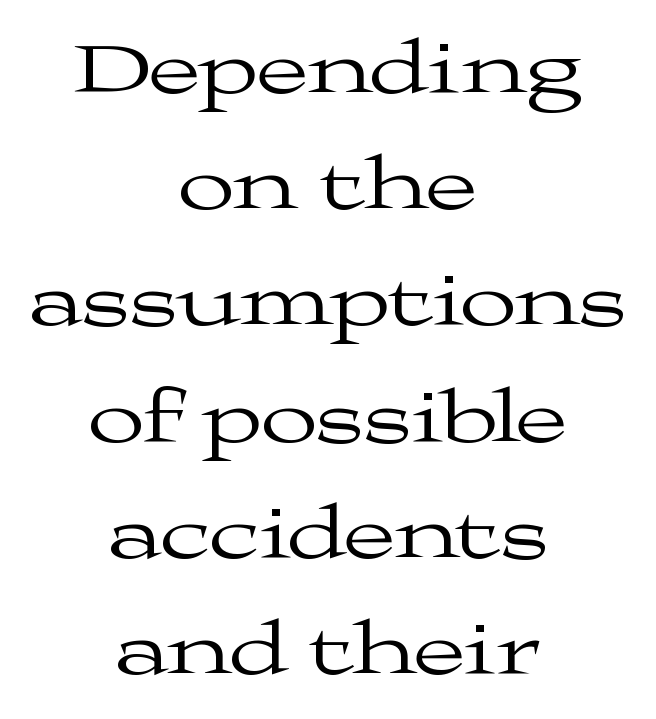
{"serif": "yes", "italic": "no", "bold": "no", "weight": "regular", "width": "wide", "stroke_contrast": "medium", "x_height": "medium", "monospaced": "no", "underline": "no", "align": "center", "line_spacing": "normal", "line_spacing_ratio": 1.55, "letter_spacing": "normal", "letter_spacing_em": 0.0, "glyph_px": 75}
